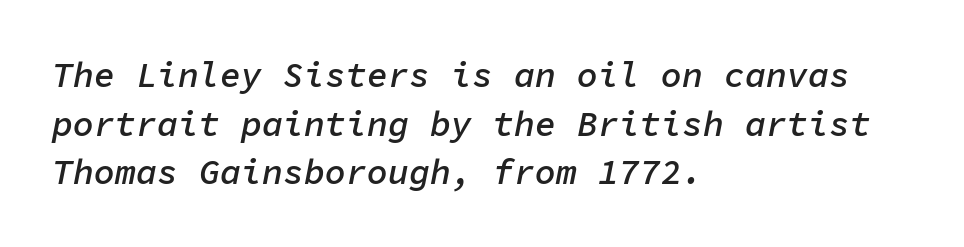
This rendering features lettering with no underline. How would I describe the line gaps? Plain and ordinary. The face used here is monospaced, like something from a code editor. Posture: slanted. Caption: standard tracking, unaltered. This is moderately heavy type, rendered in semibold.
